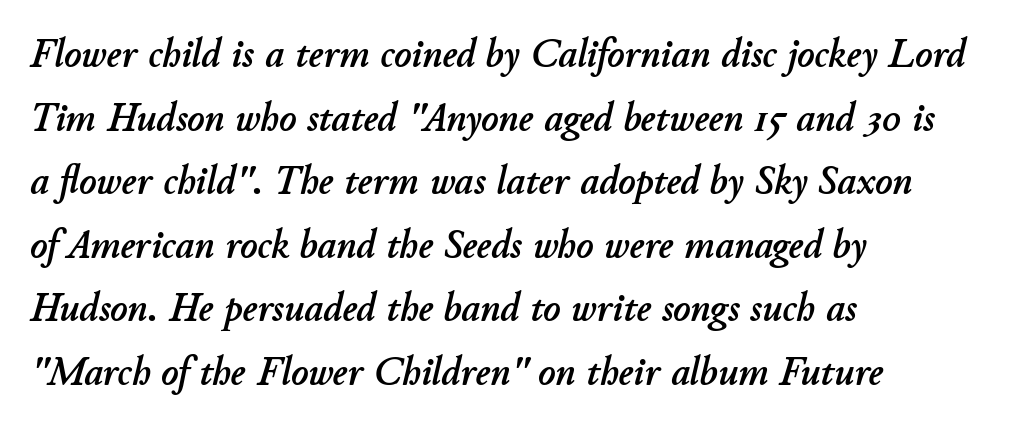
Casual observation: everything's shoved over to the left. Check the space under the baseline: it is left empty. The whole block is typeset with a tilt. This block has exactly the height ordinary leading produces. Letter spacing: default.
